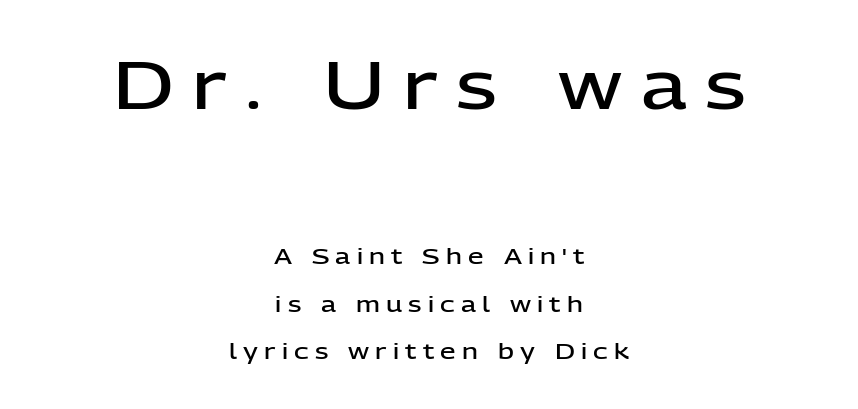
The image shows 67 px semibold sans-serif type, upright; set centered, loose line spacing (2.16x), unusually wide letter spacing (+0.28 em), not underlined; the first (top) block is 3.05x larger; low stroke contrast and a medium x-height.
